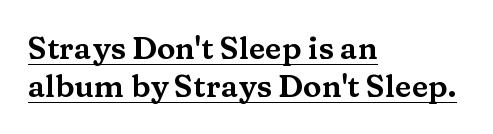
The image shows 31 px wide serif type, upright; set left-aligned, line spacing 1.23x, normal letter spacing, underlined; medium stroke contrast and a medium x-height.
